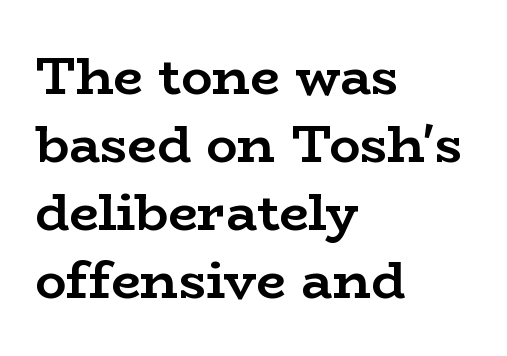
{"serif": "yes", "italic": "no", "bold": "yes", "weight": "semibold", "width": "wide", "stroke_contrast": "low", "x_height": "medium", "monospaced": "no", "underline": "no", "align": "left", "line_spacing": "normal", "line_spacing_ratio": 1.31, "letter_spacing": "normal", "letter_spacing_em": 0.0, "glyph_px": 52}
